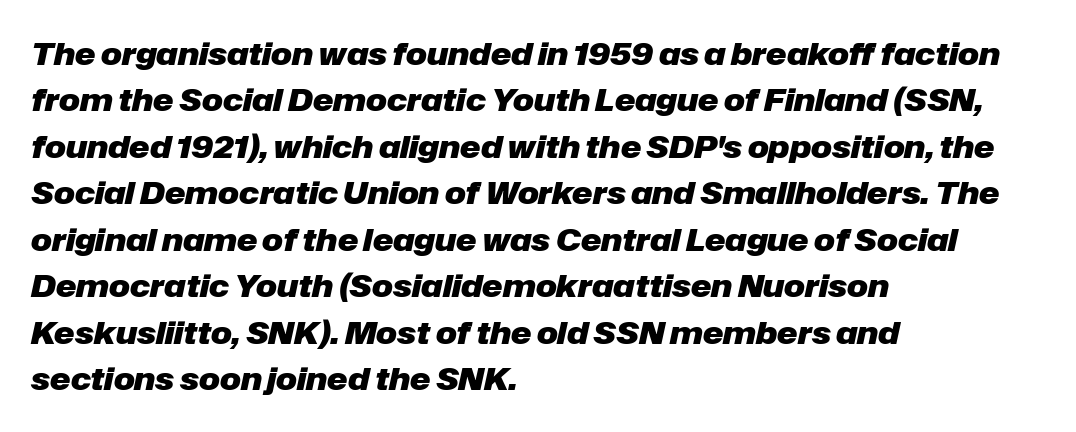
Q: Is the text bold? A: Yes.
Q: Is the text italic (slanted)? A: Yes, it leans right by about 12 degrees.
Q: Is the text underlined? A: No.
Q: How is the paragraph aligned? A: Left-aligned.
Q: Is the spacing between letters normal or unusually wide? A: Normal.
Q: Is the spacing between lines tight, normal or loose? A: Normal.
Q: Width (condensed, normal, or wide)? A: Normal.
Q: Stroke contrast? A: Low.
Q: x-height? A: Medium.
Q: Monospaced? A: No.
